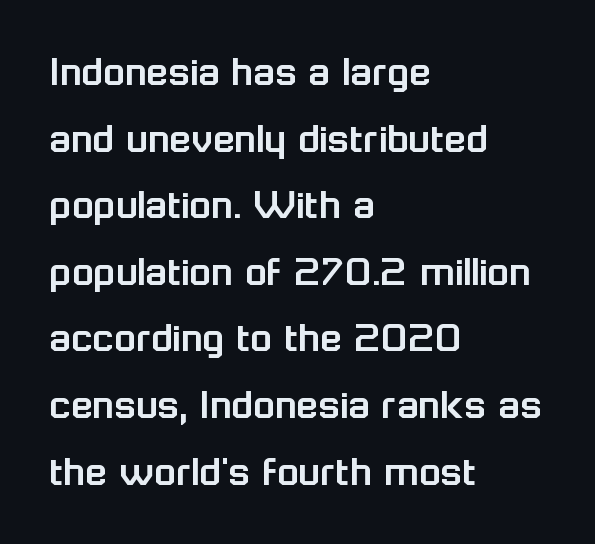
Spacing verdict: proportional, widths tailored to each character. Each word holds together tightly as a unit, with standard inter-letter gaps. Alignment: flush left. Font category for this specimen: sans-serif. Any mark beneath the type? The region is blank.
